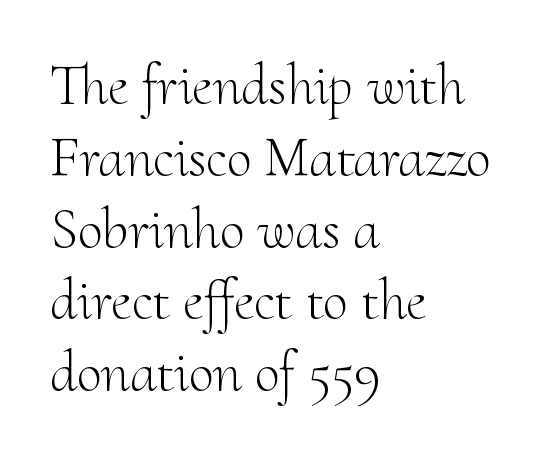
{"serif": "yes", "italic": "no", "bold": "no", "weight": "light", "width": "normal", "stroke_contrast": "medium", "x_height": "small", "monospaced": "no", "underline": "no", "align": "left", "line_spacing": "normal", "line_spacing_ratio": 1.26, "letter_spacing": "normal", "letter_spacing_em": 0.0, "glyph_px": 57}
